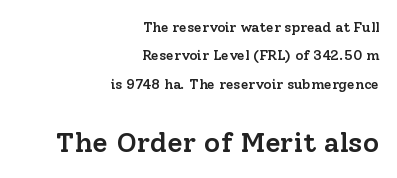
Bare-footed words on every line. The letters are semibold — heavier than regular but short of a full bold. Larger block? The one below; the one above is distinctly smaller. Posture: vertical. Compared with typical body copy, the letter spacing here is the same.
